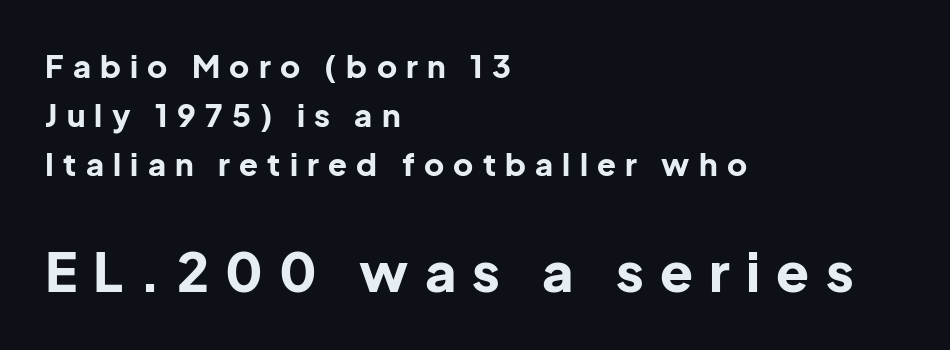
A clean baseline with only descenders dipping below it. Ordinary non-slanted type is in use. The passage shown is typed in a proportional face where columns would drift. The second block has been scaled up relative to the first. Serif or sans? Sans — the stroke terminals are bare. The type is letterspaced generously, with wide tracking.
